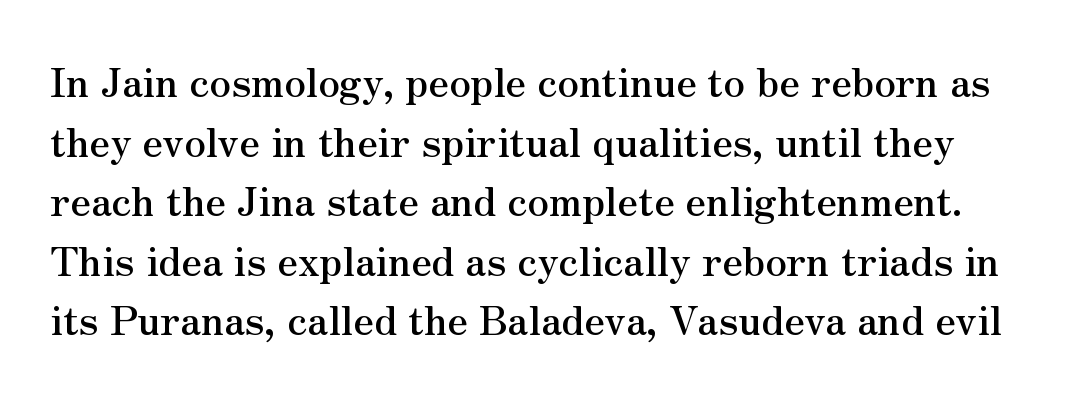
Q: Is the text italic (slanted)? A: No, it is upright.
Q: Is the typeface a serif or a sans-serif typeface? A: Serif.
Q: Is the text underlined? A: No.
Q: Is the spacing between letters normal or unusually wide? A: Normal.
Q: Is the spacing between lines tight, normal or loose? A: Normal.
Q: Width (condensed, normal, or wide)? A: Normal.
Q: Stroke contrast? A: Medium.
Q: x-height? A: Small.
Q: Monospaced? A: No.
